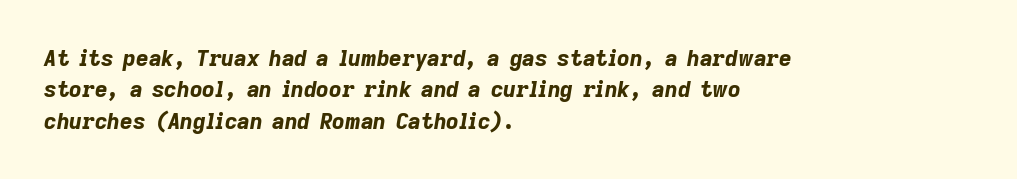
{"italic": "yes", "lean": "right", "slant_degrees": 9, "bold": "yes", "underline": "no", "align": "left", "line_spacing": "normal", "line_spacing_ratio": 1.43, "letter_spacing": "normal", "letter_spacing_em": 0.0, "glyph_px": 22}
